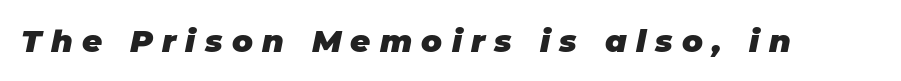
The image shows 31 px heavy type, italic (leaning right); set unusually wide letter spacing (+0.3 em), not underlined; low stroke contrast and a large x-height.
